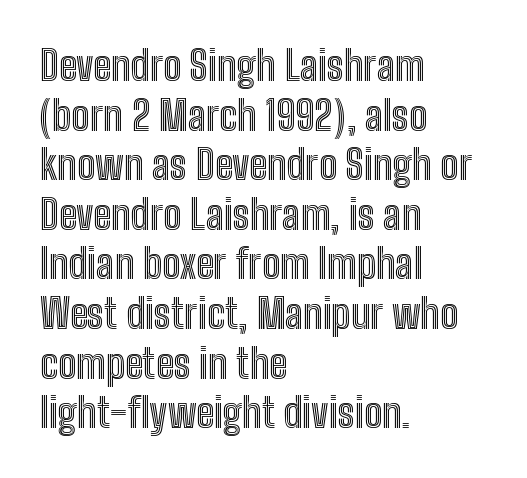
The image shows 41 px condensed type, upright; set left-aligned, line spacing 1.21x, normal letter spacing, not underlined; a medium x-height.
